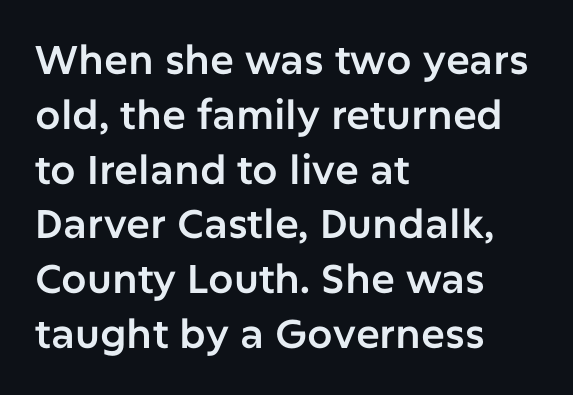
{"serif": "no", "italic": "no", "width": "normal", "stroke_contrast": "low", "x_height": "medium", "monospaced": "no", "underline": "no", "align": "left", "line_spacing": "normal", "line_spacing_ratio": 1.37, "letter_spacing": "normal", "letter_spacing_em": 0.0, "glyph_px": 40}
